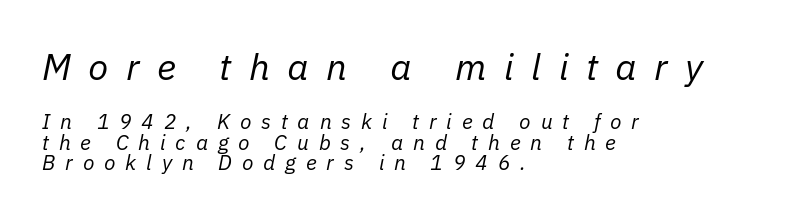
{"italic": "yes", "lean": "right", "slant_degrees": 11, "bold": "no", "weight": "regular", "width": "normal", "stroke_contrast": "low", "x_height": "medium", "monospaced": "no", "underline": "no", "align": "left", "line_spacing": "tight", "line_spacing_ratio": 0.97, "letter_spacing": "wide", "letter_spacing_em": 0.47, "larger_block": "first", "size_ratio": 1.76, "glyph_px": 37}
